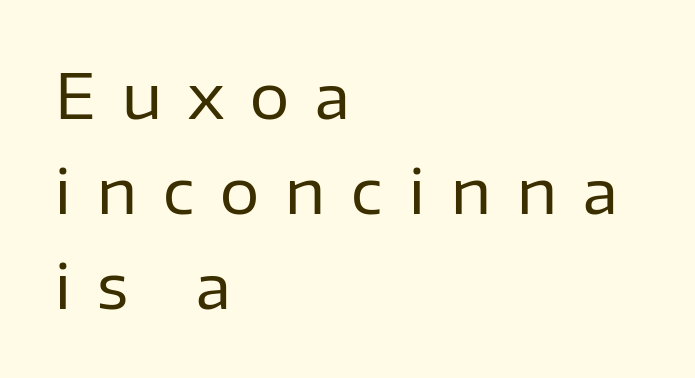
{"serif": "no", "italic": "no", "bold": "no", "weight": "regular", "width": "normal", "stroke_contrast": "low", "x_height": "medium", "monospaced": "no", "underline": "no", "align": "left", "line_spacing": "normal", "line_spacing_ratio": 1.53, "letter_spacing": "wide", "letter_spacing_em": 0.42, "glyph_px": 62}
